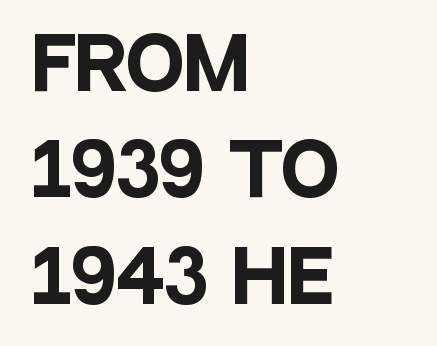
Each word holds together tightly as a unit, with standard inter-letter gaps. A dark, heavy texture on the line: the type is bold. The compositor pushed each line to the left boundary. What kind of face is this? One without serifs — a sans. These lines were composed using upright roman letters.
